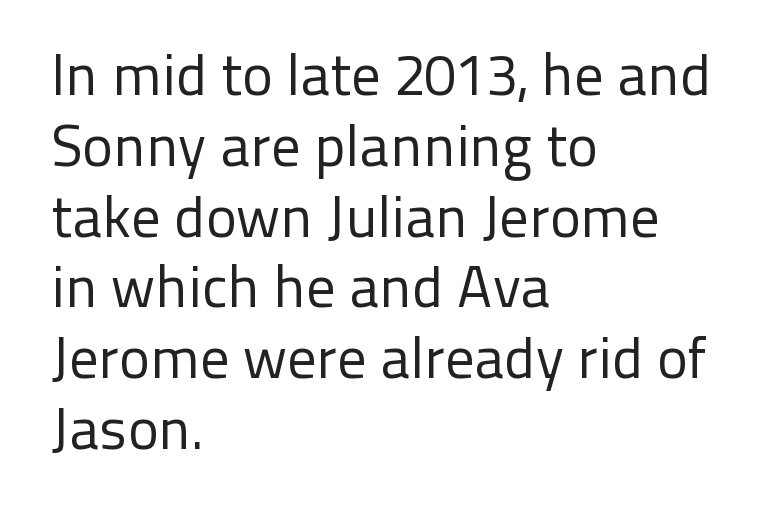
Lines of text with bare space underneath. Check where the strokes stop: nothing finishes them off — pure sans. These lines are rendered in a variable-pitch font. Stems and bowls with no extra thickness — not bold. The specimen reads as upright at a glance. Each line starts at the same left margin while the right side varies.
